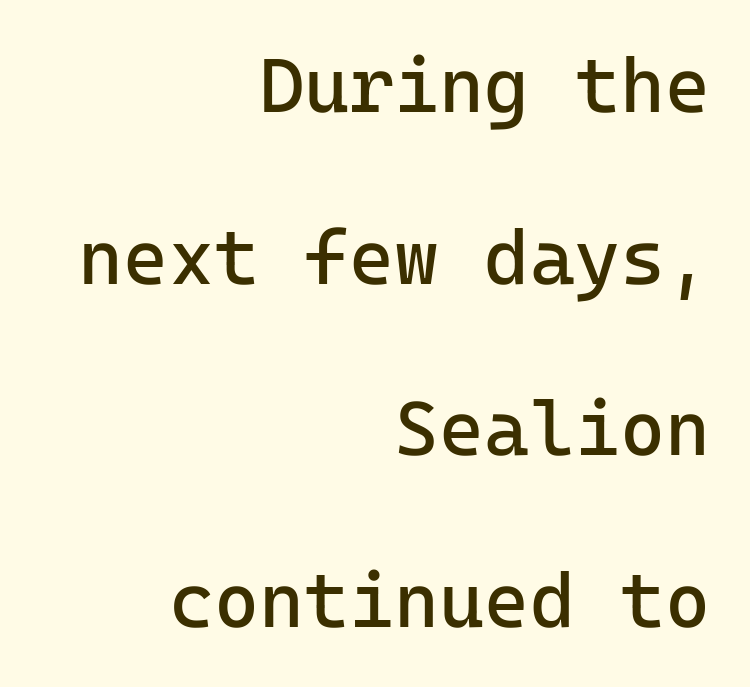
{"serif": "no", "italic": "no", "bold": "no", "weight": "regular", "width": "normal", "stroke_contrast": "low", "x_height": "medium", "monospaced": "yes", "underline": "no", "align": "right", "line_spacing": "loose", "line_spacing_ratio": 2.23, "letter_spacing": "normal", "letter_spacing_em": 0.0, "glyph_px": 77}
